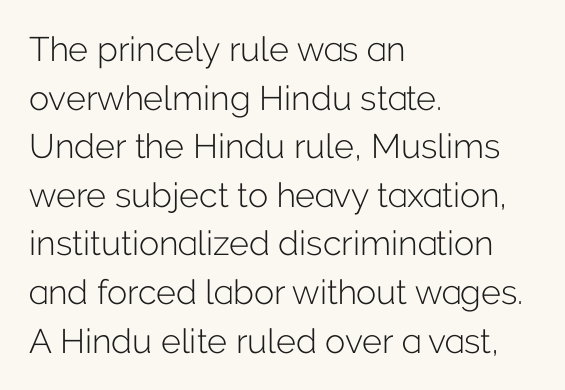
{"serif": "no", "italic": "no", "bold": "no", "weight": "light", "width": "normal", "stroke_contrast": "low", "x_height": "medium", "monospaced": "no", "underline": "no", "align": "left", "line_spacing": "normal", "line_spacing_ratio": 1.43, "letter_spacing": "normal", "letter_spacing_em": 0.0, "glyph_px": 34}
